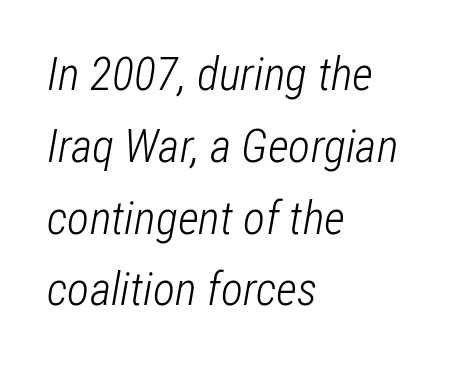
The image shows 46 px light, condensed type, italic (leaning right); set left-aligned, normal line spacing (1.56x), normal letter spacing, not underlined; low stroke contrast and a medium x-height.
